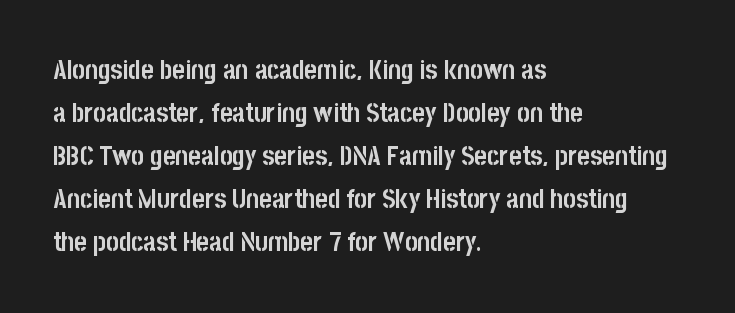
Typesetter's note: full bold, strokes at maximum text heaviness. Quick note: interline space is typical. Compared with a centered layout, this one pins lines to the left instead. Tall strokes in this sample are plumb rather than angled. The tracking reads as untouched default to a designer's eye. Has an underline been added? It has not.
